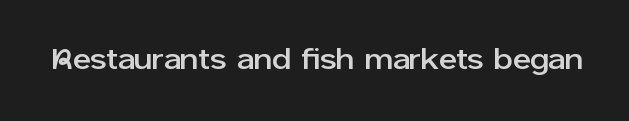
The image shows 30 px sans-serif type, upright; set normal letter spacing, not underlined; low stroke contrast and a medium x-height.
